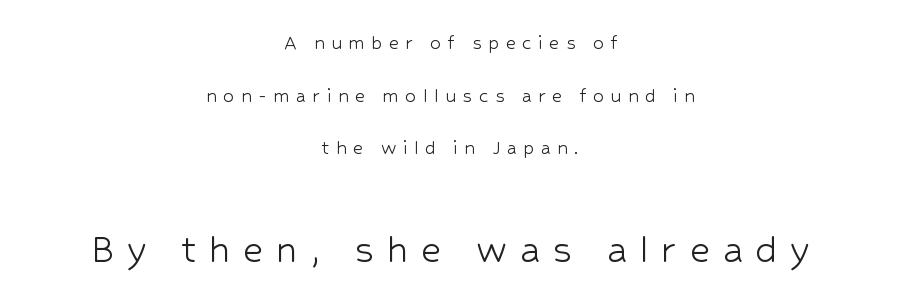
Both edges are ragged and mirror each other, which tells us the setting is centered. This is sans-serif lettering, the kind often seen on screens and signage. Posture: vertical. Spacing verdict: proportional, widths tailored to each character. Does the bottom block carry the larger type? Yes, it does.
